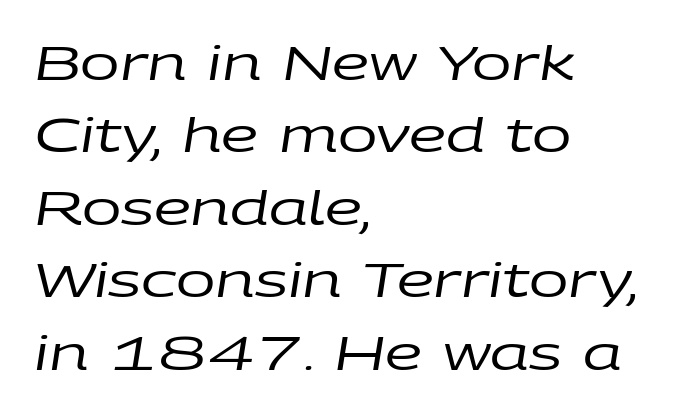
Q: Is the text bold? A: No.
Q: Is the text italic (slanted)? A: Yes, it leans right by about 9 degrees.
Q: Is the text underlined? A: No.
Q: How is the paragraph aligned? A: Left-aligned.
Q: Is the spacing between letters normal or unusually wide? A: Normal.
Q: Is the spacing between lines tight, normal or loose? A: Normal.
Q: Width (condensed, normal, or wide)? A: Wide.
Q: Stroke contrast? A: Low.
Q: x-height? A: Large.
Q: Monospaced? A: No.
